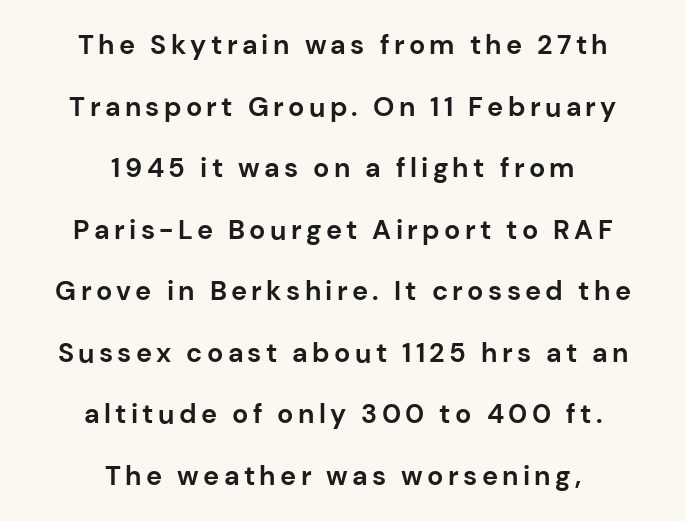
The image shows 27 px bold type, upright; set centered, loose line spacing (2.28x), not underlined.
